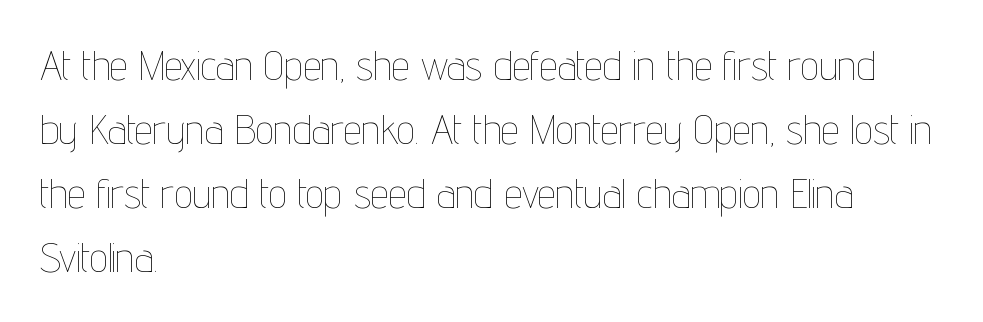
These lines sit exactly where default settings would place them. The line texture is even and compact thanks to regular tracking. Bare-footed words on every line. Reading down the block, your eye returns to a fixed left position each line.
